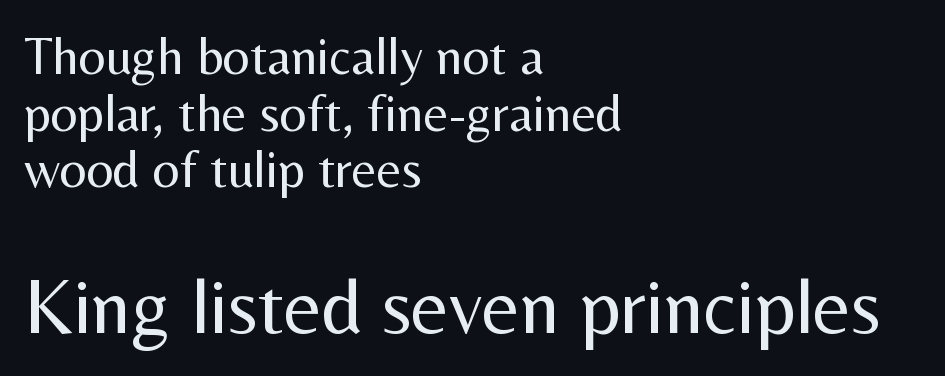
{"serif": "no", "italic": "no", "bold": "no", "weight": "regular", "width": "normal", "stroke_contrast": "medium", "x_height": "medium", "monospaced": "no", "underline": "no", "align": "left", "line_spacing": "tight", "line_spacing_ratio": 1.07, "letter_spacing": "normal", "letter_spacing_em": 0.0, "larger_block": "second", "size_ratio": 1.51, "glyph_px": 80}
